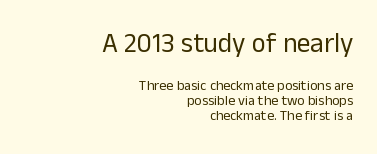
{"italic": "no", "bold": "no", "underline": "no", "align": "right", "line_spacing": "tight", "line_spacing_ratio": 1.08, "letter_spacing": "normal", "letter_spacing_em": 0.0, "larger_block": "first", "size_ratio": 1.93, "glyph_px": 27}
